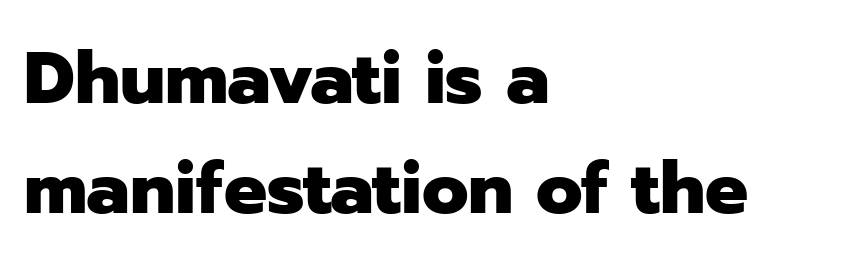
The image shows 72 px heavy sans-serif type, upright; set left-aligned, normal line spacing (1.53x), normal letter spacing, not underlined; low stroke contrast and a medium x-height.
